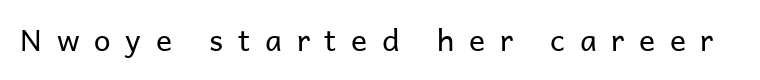
Check where the strokes stop: nothing finishes them off — pure sans. The passage shown is typed in a proportional face where columns would drift. Stems here are at most as thick as an everyday book face. Has an underline been added? It has not. Italic: no, the glyphs are upright roman.
